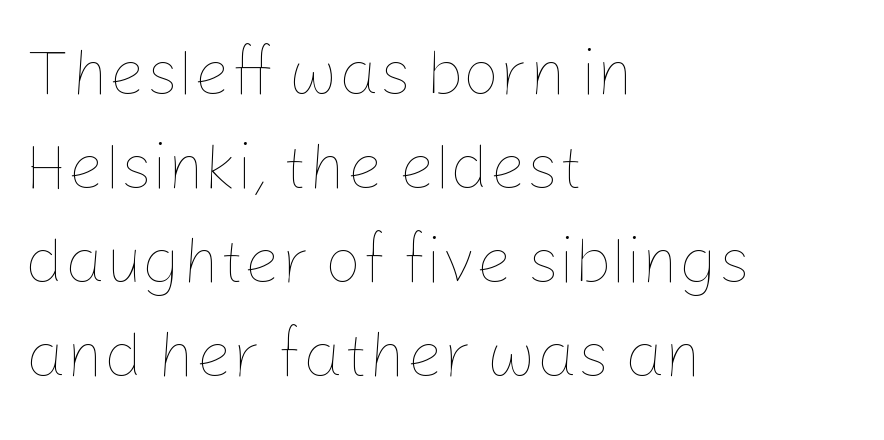
Vertical spacing — default. Is this a heavy cut? Hardly; it is regular or lighter. Do the characters align in a grid? No, the font is proportional. The horizontal fit of the characters is conventional and even. Casual observation: everything's shoved over to the left.
